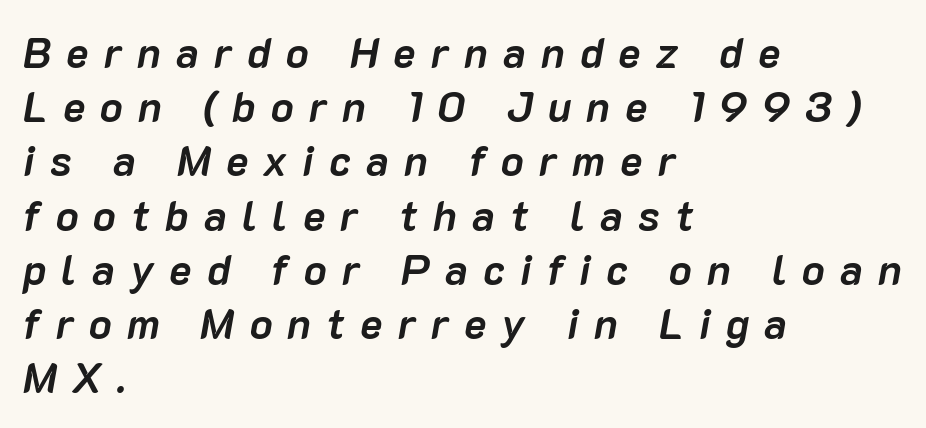
Each glyph is drawn with heavy, bold strokes. The tracking reads as deliberately expanded to a designer's eye. Honestly, the row spacing looks completely unremarkable. Underlining? Definitely not there. Varying glyph widths throughout — classic text-font behaviour. These lines were composed using italics.
